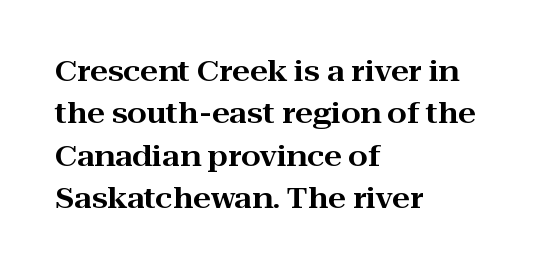
Little horizontal feet cap the strokes, marking this as serif type. This rendering uses left alignment, leaving the right contour irregular. A typesetter would call this zero additional tracking. The strip under each line holds only bare page. When letters stand straight like this, we call the style roman or upright.
